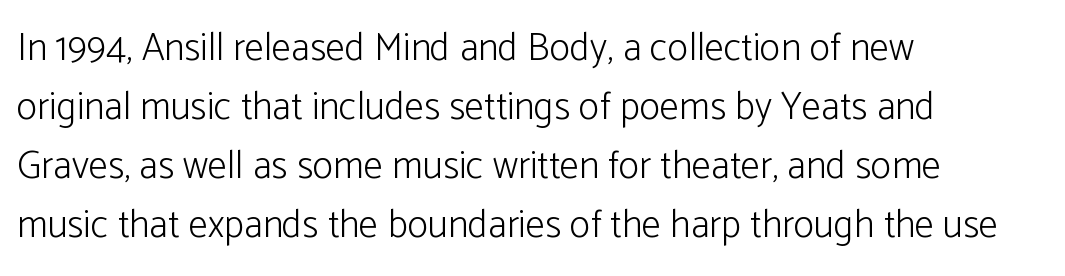
Does the copy run flush right? No — it runs flush left. Each row of text sits above clean, open space. Stems here are at most as thick as an everyday book face. Words appear dense and cohesive because spacing is normal.
